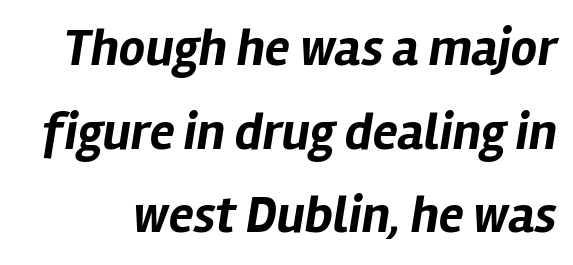
The string is rendered with underlining switched off. Look at the stroke-to-counter ratio: heavy, a bold. Note the varied advance widths — an 'i' is clearly narrower than an 'm'. This sample keeps an unexceptional amount of space between lines. Students, note that the glyphs here touch the page at normal intervals. Quick note: italic.
